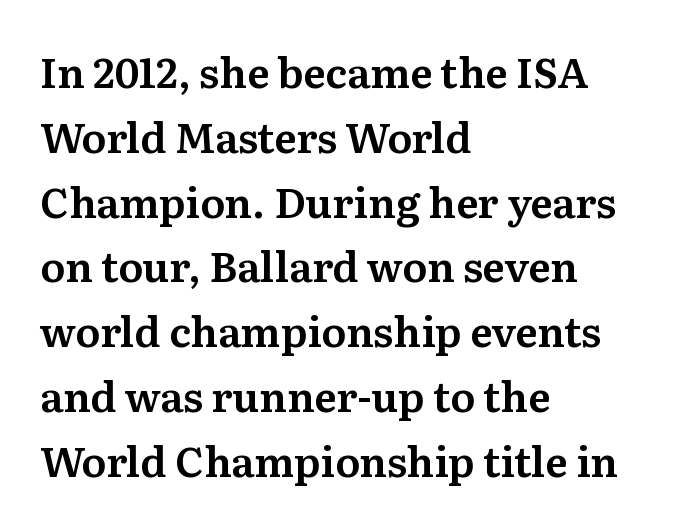
The image shows 41 px serif type, upright; set left-aligned, normal line spacing (1.58x), normal letter spacing, not underlined; medium stroke contrast and a medium x-height.
